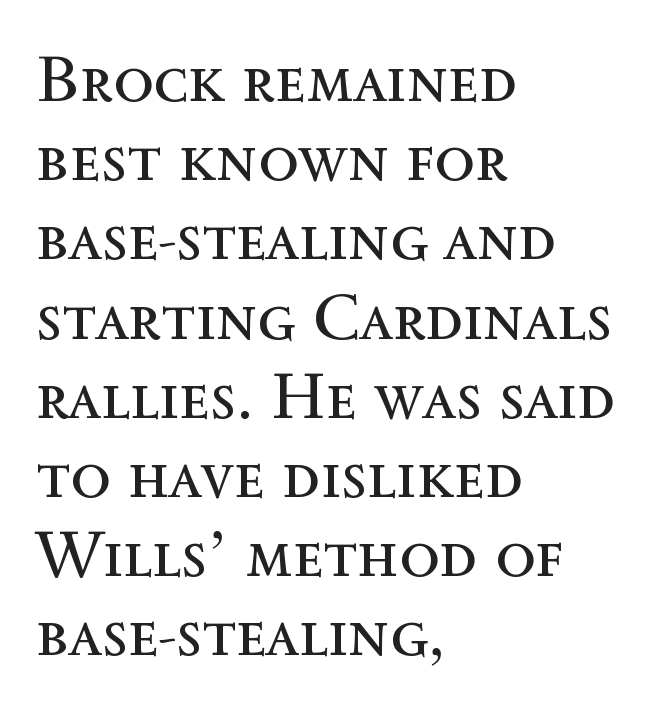
Q: Is the text bold? A: No.
Q: Is the text italic (slanted)? A: No, it is upright.
Q: Is the text underlined? A: No.
Q: How is the paragraph aligned? A: Left-aligned.
Q: Is the spacing between letters normal or unusually wide? A: Normal.
Q: Width (condensed, normal, or wide)? A: Normal.
Q: x-height? A: Medium.
Q: Monospaced? A: No.
